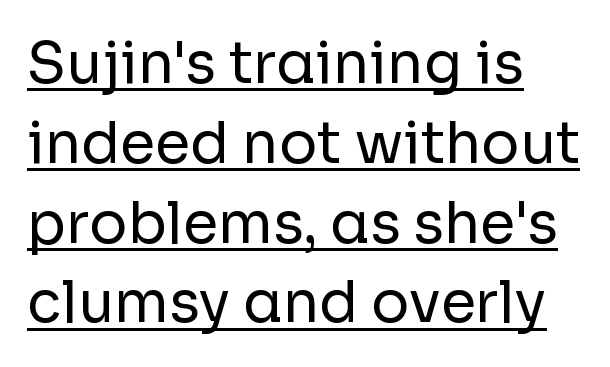
Does the lettering tilt? It doesn't — this is upright. Words appear dense and cohesive because spacing is normal. The typeface chosen for these lines omits serifs. The block of text has a typical density, with ordinary space between rows. Think of a printed novel: that variable character pitch is what you see here. Short and long lines alike share a common starting point at left.
